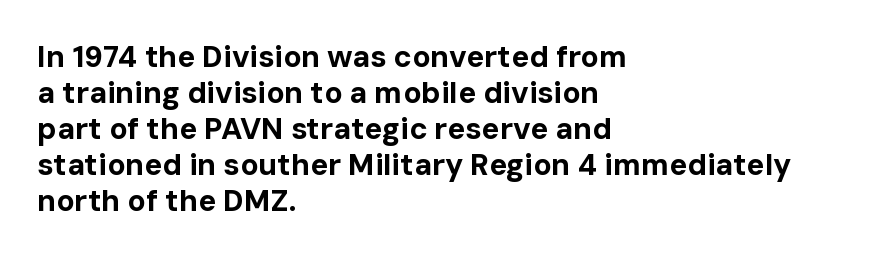
The specimen reads as upright at a glance. The lines in this sample share a left origin and differ only in where they stop. The glyphs in this specimen are sans serif. Is this a fixed-width face? No — the glyphs have proportional, varying widths. Each row of text sits above clean, open space. The rendering keeps characters at their native spacing.
